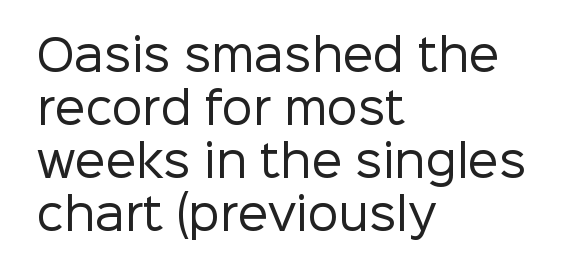
{"serif": "no", "italic": "no", "bold": "no", "weight": "regular", "width": "normal", "stroke_contrast": "low", "x_height": "medium", "monospaced": "no", "underline": "no", "align": "left", "line_spacing_ratio": 1.23, "letter_spacing": "normal", "letter_spacing_em": 0.0, "glyph_px": 43}
